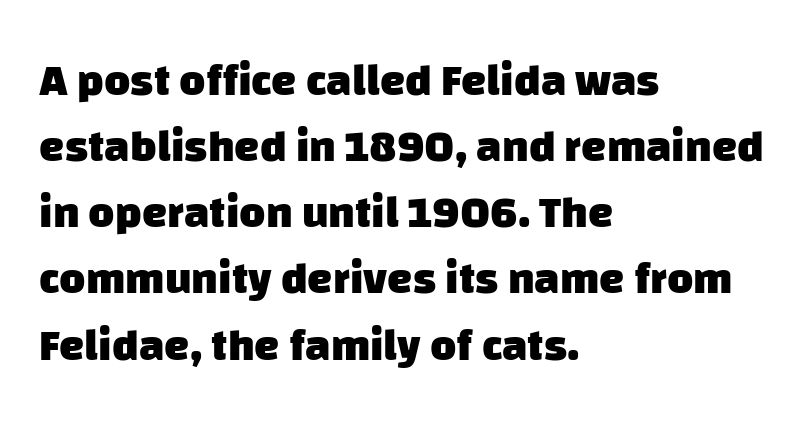
Q: Is the text bold? A: Yes.
Q: Is the typeface a serif or a sans-serif typeface? A: Sans-serif.
Q: Is the text underlined? A: No.
Q: How is the paragraph aligned? A: Left-aligned.
Q: Is the spacing between letters normal or unusually wide? A: Normal.
Q: Is the spacing between lines tight, normal or loose? A: Normal.
Q: Width (condensed, normal, or wide)? A: Normal.
Q: Stroke contrast? A: Low.
Q: x-height? A: Large.
Q: Monospaced? A: No.
